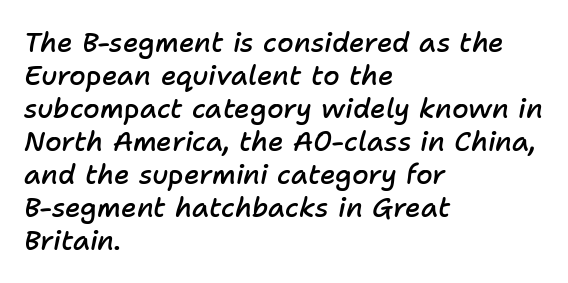
Any mark beneath the type? The region is blank. This is oblique type, the kind used for emphasis or titles. The ragged edge is on the right, which tells us the setting is flush left. A fair bit of extra ink — the face is semibold, not bold.
